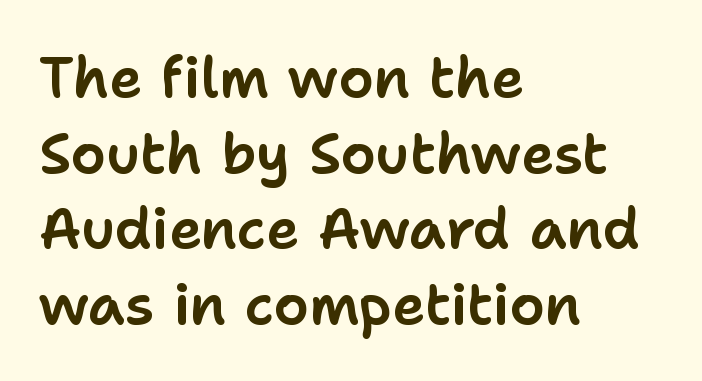
The image shows 56 px sans-serif type, upright; set left-aligned, normal line spacing (1.35x), normal letter spacing, not underlined; low stroke contrast and a medium x-height.
